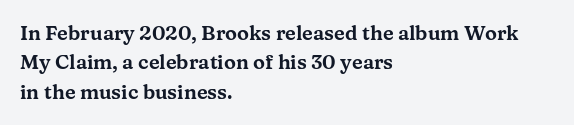
Q: Is the text italic (slanted)? A: No, it is upright.
Q: Is the text underlined? A: No.
Q: How is the paragraph aligned? A: Left-aligned.
Q: Is the spacing between letters normal or unusually wide? A: Normal.
Q: Is the spacing between lines tight, normal or loose? A: Normal.
